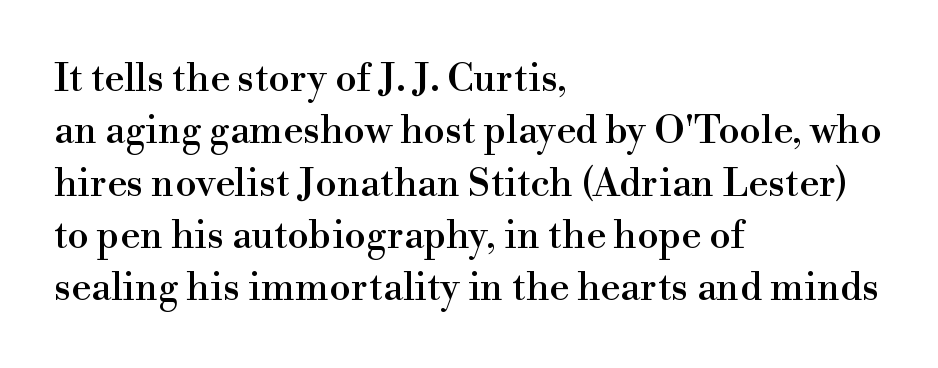
A typesetter would mark this as roman, not italic. Spacing between characters is what you'd get straight out of the box. Proportional: the letters do not fall into vertical columns. You can tell from the footed stems that serif type was used.
